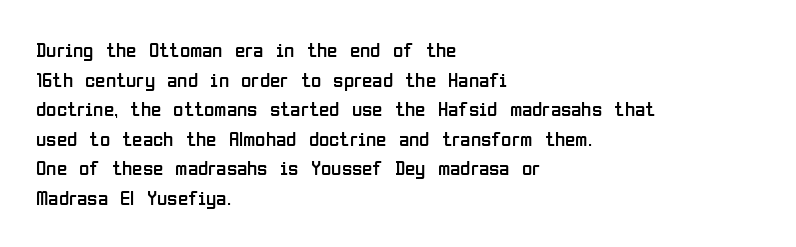
{"italic": "no", "bold": "no", "underline": "no", "align": "left", "line_spacing": "normal", "line_spacing_ratio": 1.41, "letter_spacing": "normal", "letter_spacing_em": 0.0, "glyph_px": 21}
